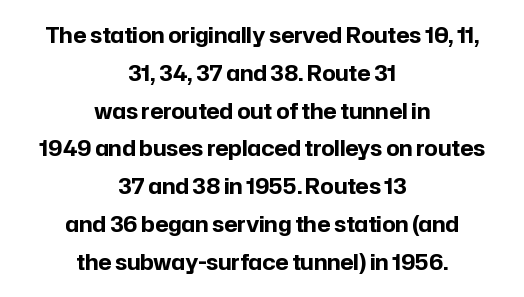
Q: Is the text bold? A: Yes.
Q: Is the text italic (slanted)? A: No, it is upright.
Q: Is the text underlined? A: No.
Q: How is the paragraph aligned? A: Centered.
Q: Is the spacing between letters normal or unusually wide? A: Normal.
